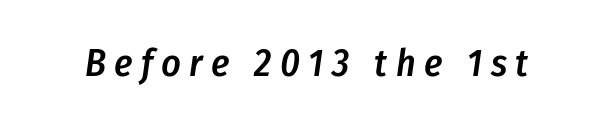
Compared with ordinary roman type, these characters are visibly tilted. Inter-character spacing is expanded well beyond the font's built-in metrics. Decoration check: the copy has no underline. Looks like regular typesetting: each glyph gets only the width it needs.
